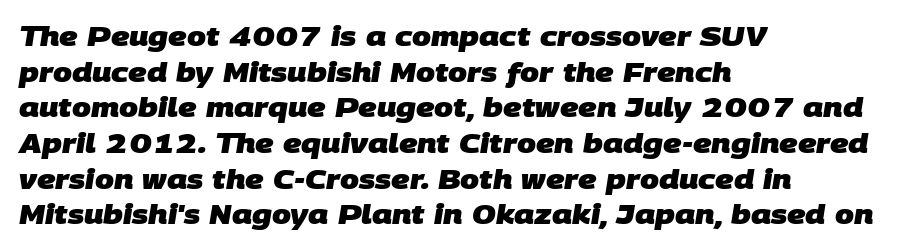
Q: Is the text bold? A: Yes.
Q: Is the text underlined? A: No.
Q: How is the paragraph aligned? A: Left-aligned.
Q: Is the spacing between letters normal or unusually wide? A: Normal.
Q: Is the spacing between lines tight, normal or loose? A: Normal.
